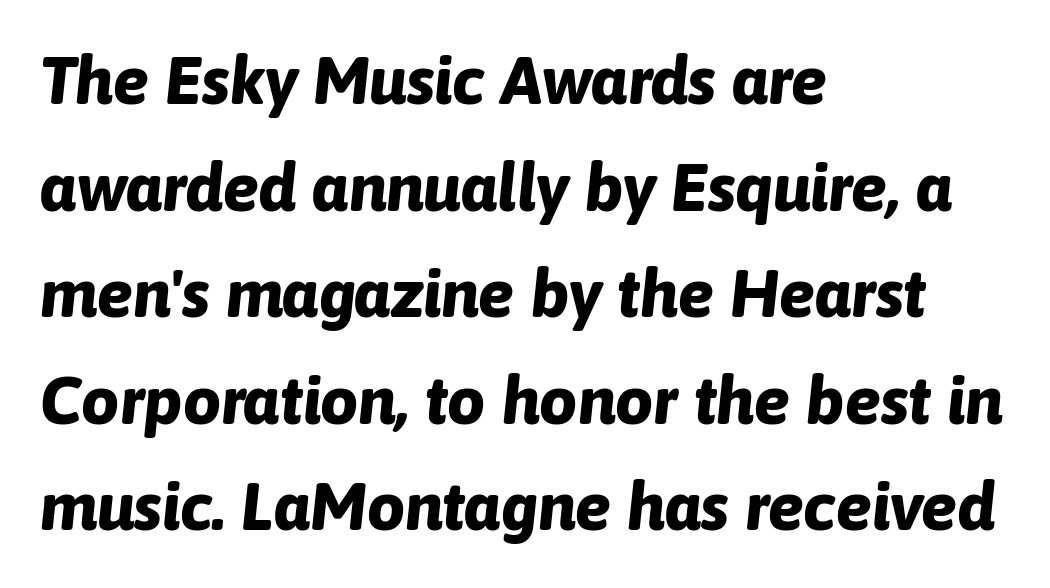
The image shows 67 px bold type, italic (leaning right); set left-aligned, normal line spacing (1.59x), normal letter spacing, not underlined; low stroke contrast and a medium x-height.
